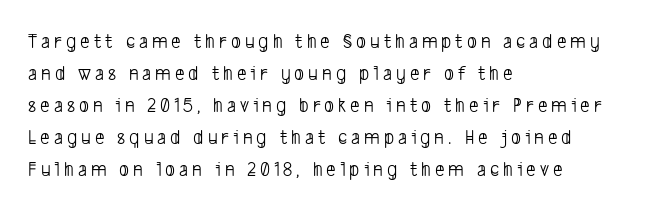
Q: Is the text bold? A: No.
Q: Is the text underlined? A: No.
Q: How is the paragraph aligned? A: Left-aligned.
Q: Is the spacing between lines tight, normal or loose? A: Normal.
